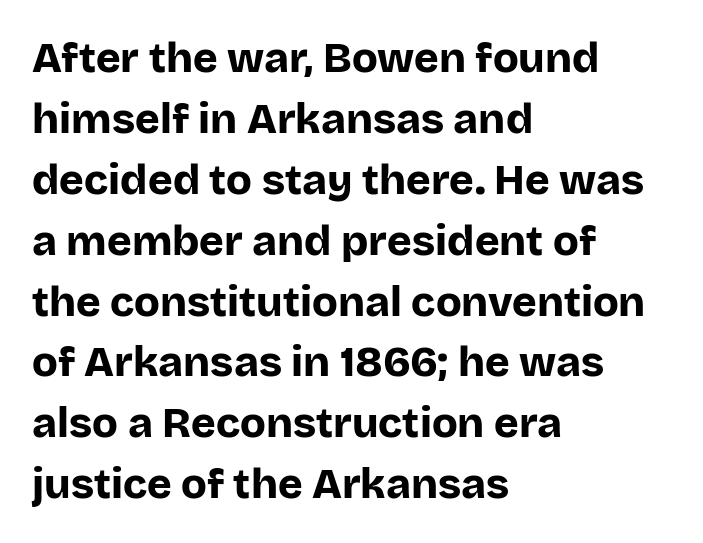
The image shows 42 px bold sans-serif type, upright; set left-aligned, normal line spacing (1.45x), normal letter spacing, not underlined; low stroke contrast and a large x-height.
